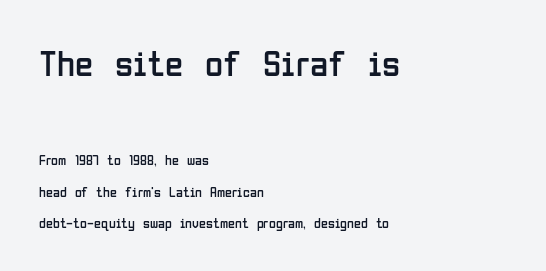
Q: Is the text bold? A: No.
Q: Is the text italic (slanted)? A: No, it is upright.
Q: Is the typeface a serif or a sans-serif typeface? A: Sans-serif.
Q: Is the text underlined? A: No.
Q: How is the paragraph aligned? A: Left-aligned.
Q: Is the spacing between letters normal or unusually wide? A: Normal.
Q: Is the spacing between lines tight, normal or loose? A: Loose.
Q: Which block of text is set in a larger size, the first (top) or the second (bottom)? A: The first (top) one.
Q: Width (condensed, normal, or wide)? A: Condensed.
Q: Stroke contrast? A: Low.
Q: x-height? A: Medium.
Q: Monospaced? A: No.
